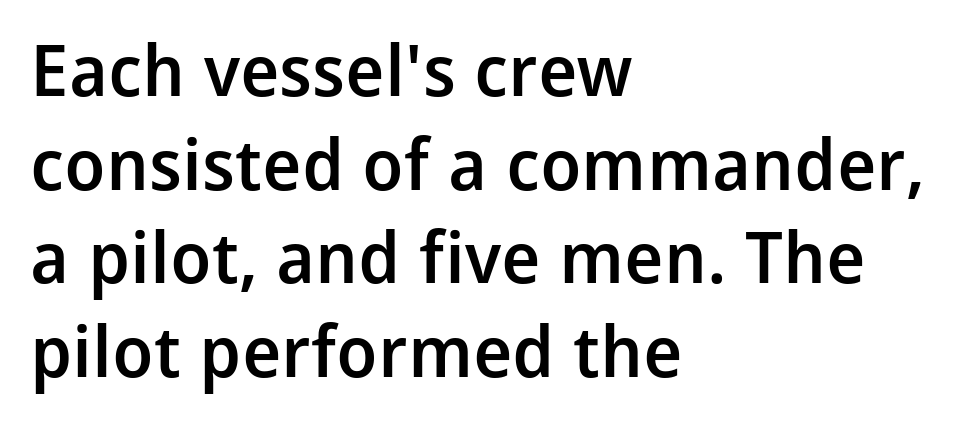
The image shows 71 px semibold sans-serif type, upright; set left-aligned, normal line spacing (1.32x), normal letter spacing, not underlined; low stroke contrast and a medium x-height.
